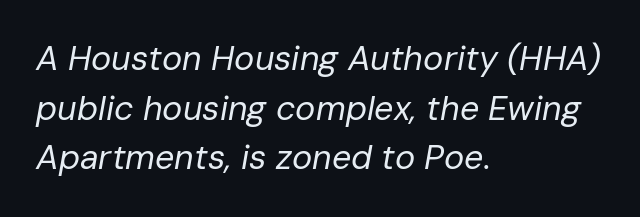
Decoration check: the copy has no underline. Evenly set lines give the paragraph a standard silhouette. The typography opts for an oblique posture over an upright one. Horizontally, the lines are justified to the leading edge only. Default kerning and tracking; the words read as compact shapes. The weight would be labelled regular, book, light, or lighter still.
